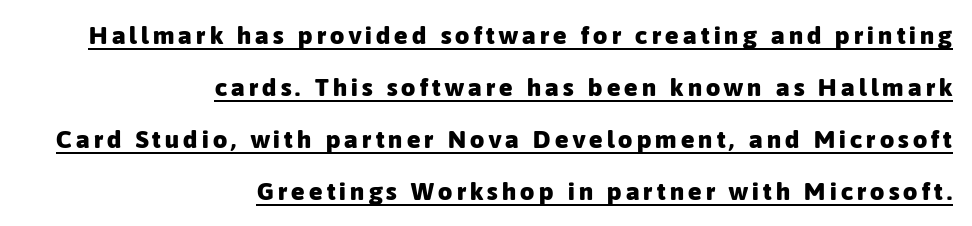
Q: Is the text bold? A: Yes.
Q: Is the text italic (slanted)? A: No, it is upright.
Q: Is the text underlined? A: Yes.
Q: How is the paragraph aligned? A: Right-aligned.
Q: Is the spacing between lines tight, normal or loose? A: Loose.
